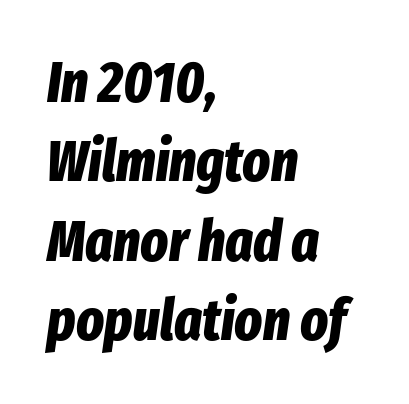
Q: Is the text bold? A: Yes.
Q: Is the text italic (slanted)? A: Yes, it leans right by about 8 degrees.
Q: Is the text underlined? A: No.
Q: How is the paragraph aligned? A: Left-aligned.
Q: Is the spacing between letters normal or unusually wide? A: Normal.
Q: Is the spacing between lines tight, normal or loose? A: Normal.
Q: Width (condensed, normal, or wide)? A: Condensed.
Q: Stroke contrast? A: Low.
Q: x-height? A: Medium.
Q: Monospaced? A: No.
